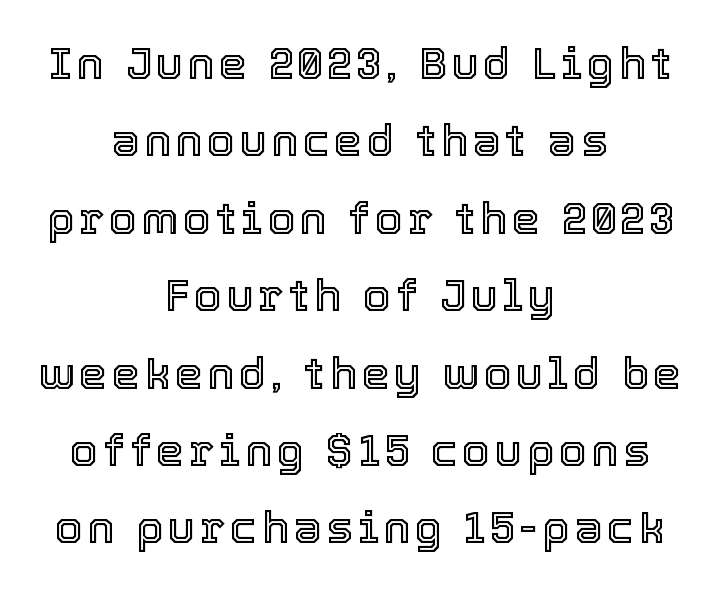
Q: Is the text italic (slanted)? A: No, it is upright.
Q: Is the text underlined? A: No.
Q: How is the paragraph aligned? A: Centered.
Q: Width (condensed, normal, or wide)? A: Normal.
Q: x-height? A: Medium.
Q: Monospaced? A: No.
